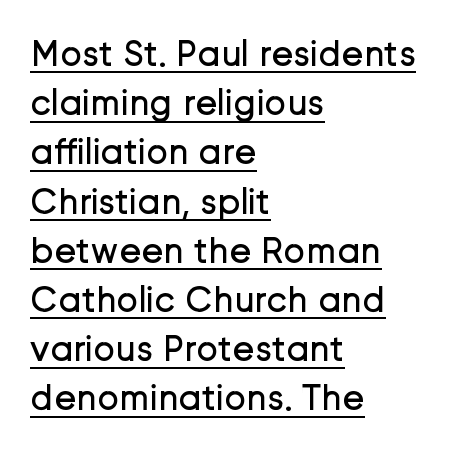
{"serif": "no", "italic": "no", "bold": "no", "weight": "regular", "width": "normal", "stroke_contrast": "low", "x_height": "medium", "monospaced": "no", "underline": "yes", "align": "left", "line_spacing": "normal", "line_spacing_ratio": 1.33, "letter_spacing": "normal", "letter_spacing_em": 0.0, "glyph_px": 37}
